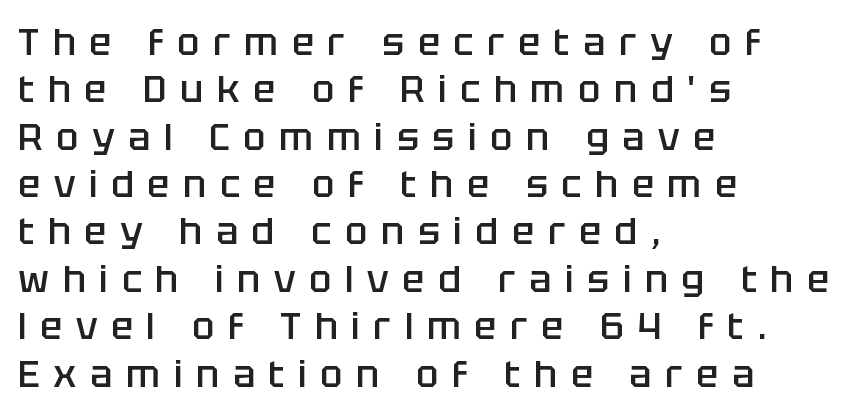
{"serif": "no", "italic": "no", "bold": "semi", "weight": "semibold", "width": "normal", "stroke_contrast": "low", "x_height": "large", "monospaced": "no", "underline": "no", "align": "left", "line_spacing": "normal", "line_spacing_ratio": 1.28, "letter_spacing": "wide", "letter_spacing_em": 0.37, "glyph_px": 37}
